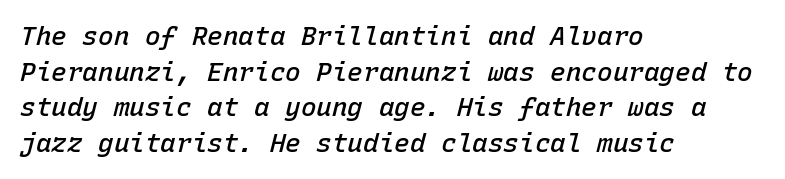
{"italic": "yes", "lean": "right", "slant_degrees": 15, "bold": "semi", "underline": "no", "align": "left", "line_spacing": "normal", "line_spacing_ratio": 1.37, "letter_spacing": "normal", "letter_spacing_em": 0.0, "glyph_px": 26}
